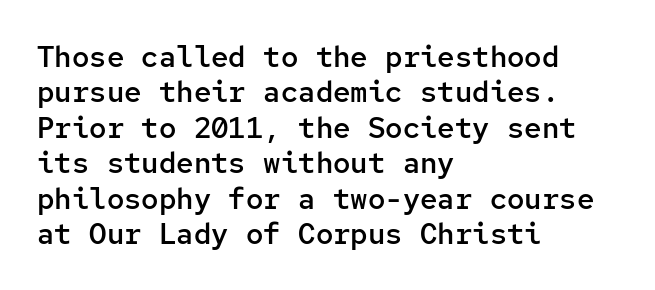
Q: Is the text bold? A: Semi-bold.
Q: Is the text italic (slanted)? A: No, it is upright.
Q: Is the typeface a serif or a sans-serif typeface? A: Sans-serif.
Q: Is the text underlined? A: No.
Q: How is the paragraph aligned? A: Left-aligned.
Q: Is the spacing between letters normal or unusually wide? A: Normal.
Q: Width (condensed, normal, or wide)? A: Normal.
Q: Stroke contrast? A: Low.
Q: x-height? A: Medium.
Q: Monospaced? A: Yes.
